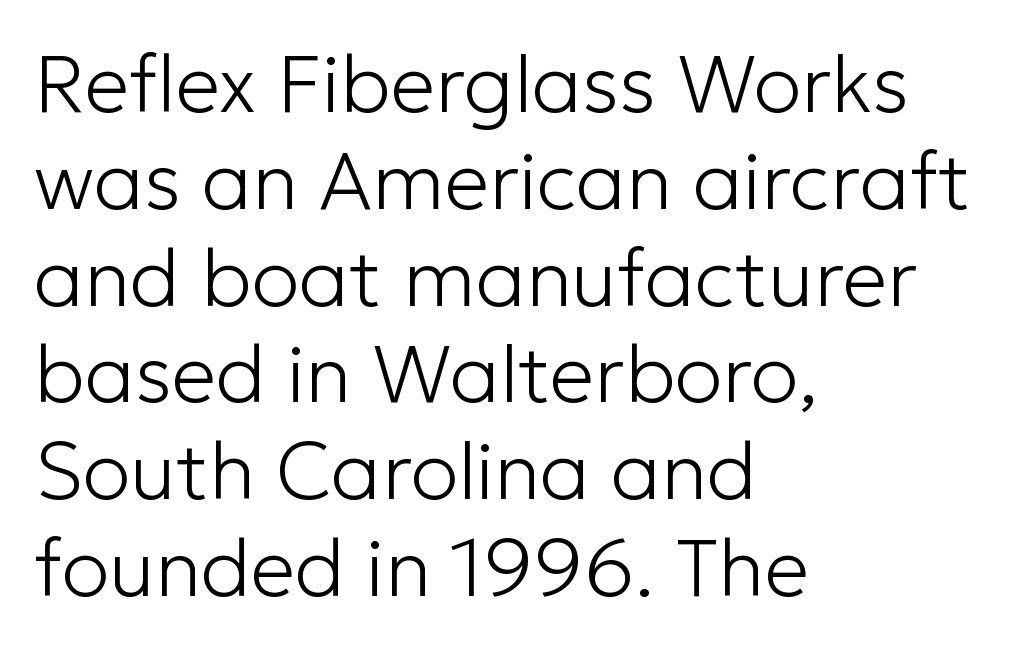
No chunkiness to these letters — they're not bold. Caption: multi-line text, flush left, ragged right. This sample uses plain, unmodified letter spacing. Plain, unruled lines of type. Unlike italic type, these characters show no tilt at all.
